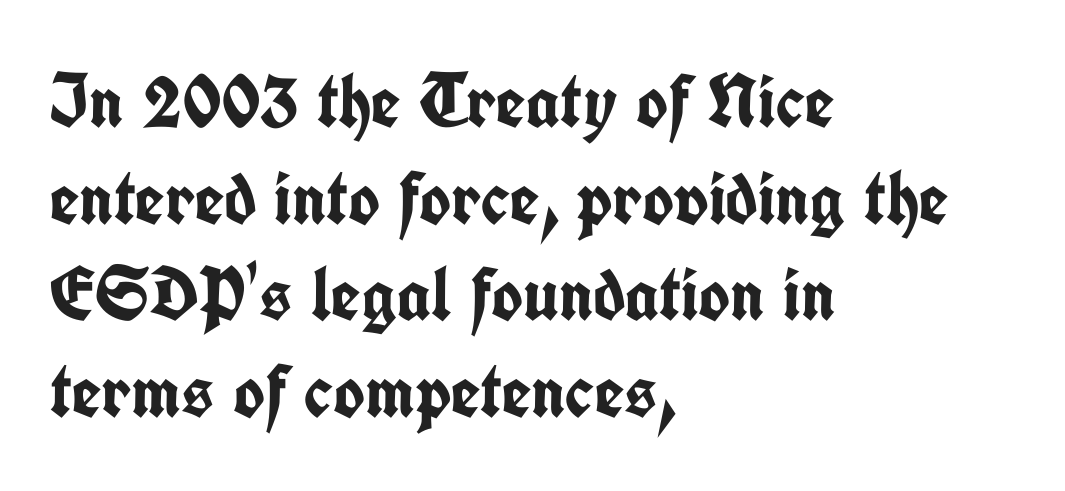
Q: Is the text bold? A: Yes.
Q: Is the text italic (slanted)? A: No, it is upright.
Q: Is the typeface a serif or a sans-serif typeface? A: Sans-serif.
Q: Is the text underlined? A: No.
Q: How is the paragraph aligned? A: Left-aligned.
Q: Is the spacing between letters normal or unusually wide? A: Normal.
Q: Is the spacing between lines tight, normal or loose? A: Normal.
Q: Width (condensed, normal, or wide)? A: Condensed.
Q: Stroke contrast? A: Low.
Q: x-height? A: Medium.
Q: Monospaced? A: No.
